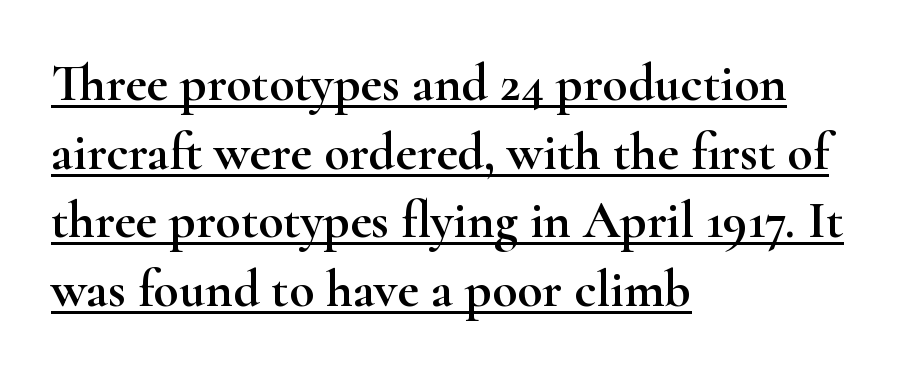
The image shows 52 px wide serif type, upright; set left-aligned, normal line spacing (1.32x), normal letter spacing, underlined; high stroke contrast and a small x-height.
